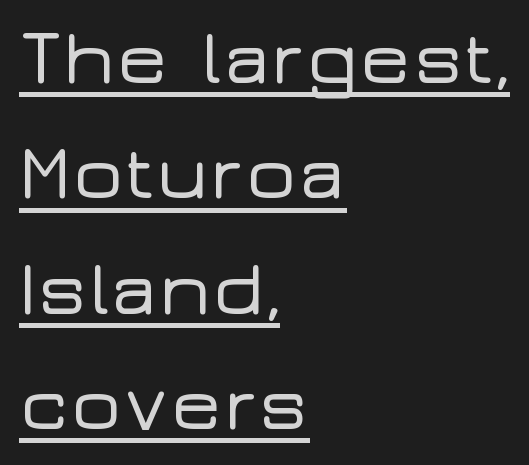
{"serif": "no", "italic": "no", "width": "wide", "stroke_contrast": "low", "x_height": "medium", "monospaced": "no", "underline": "yes", "align": "left", "line_spacing": "normal", "line_spacing_ratio": 1.48, "letter_spacing": "normal", "letter_spacing_em": 0.0, "glyph_px": 78}
